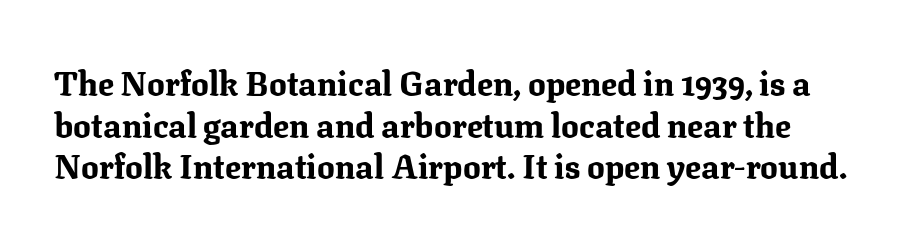
The face used here is seriffed, in the tradition of book romans. Honestly, the letter spacing is just normal — you wouldn't notice it. Think of a printed novel: that variable character pitch is what you see here. Vertically, the passage feels balanced, rows spaced as you'd expect.
